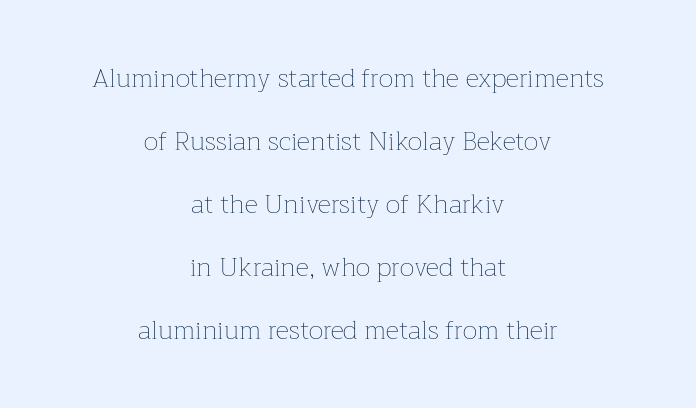
The image shows 26 px text type, upright; set centered, loose line spacing (2.42x), normal letter spacing, not underlined.
